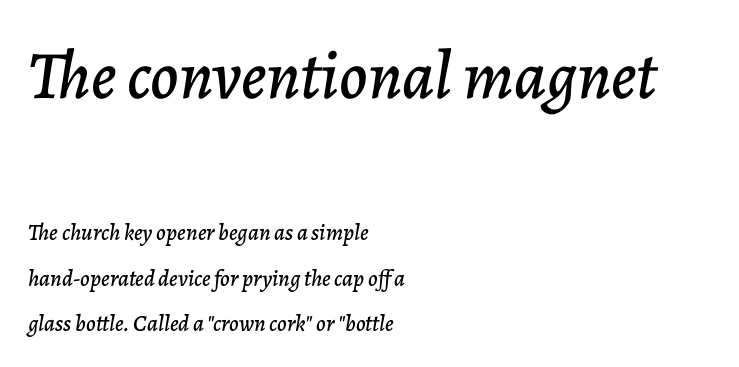
{"italic": "yes", "lean": "right", "slant_degrees": 7, "width": "normal", "stroke_contrast": "low", "x_height": "medium", "monospaced": "no", "underline": "no", "align": "left", "line_spacing": "loose", "line_spacing_ratio": 1.97, "letter_spacing": "normal", "letter_spacing_em": 0.0, "larger_block": "first", "size_ratio": 2.96, "glyph_px": 68}
